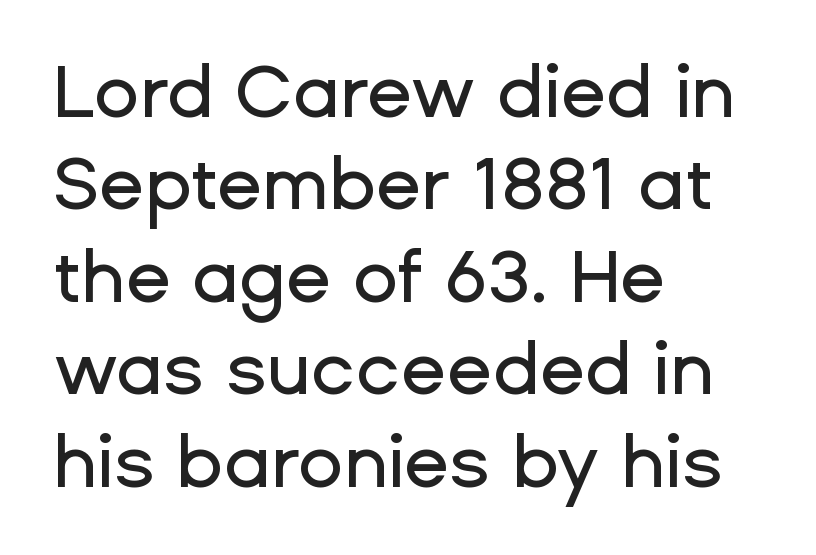
The image shows 74 px sans-serif type, upright; set left-aligned, normal line spacing (1.25x), normal letter spacing, not underlined; low stroke contrast and a medium x-height.
